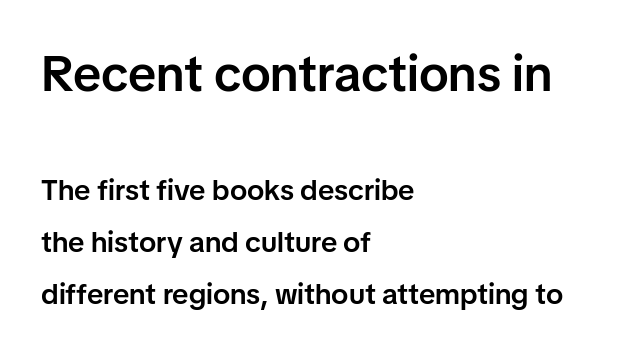
The image shows 50 px semibold sans-serif type, upright; set left-aligned, line spacing 1.8x, normal letter spacing, not underlined; the first (top) block is 1.72x larger; low stroke contrast and a medium x-height.
